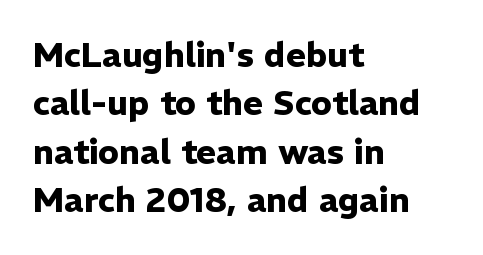
{"serif": "no", "italic": "no", "bold": "yes", "weight": "heavy", "width": "normal", "stroke_contrast": "low", "x_height": "medium", "monospaced": "no", "underline": "no", "align": "left", "line_spacing": "normal", "line_spacing_ratio": 1.42, "letter_spacing": "normal", "letter_spacing_em": 0.0, "glyph_px": 34}
